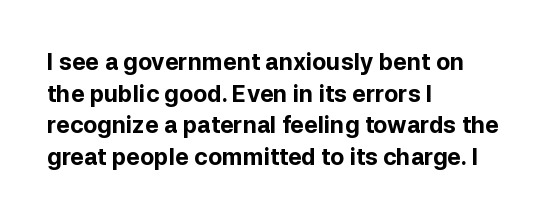
{"italic": "no", "bold": "yes", "underline": "no", "align": "left", "line_spacing": "normal", "line_spacing_ratio": 1.37, "letter_spacing": "normal", "letter_spacing_em": 0.0, "glyph_px": 23}
